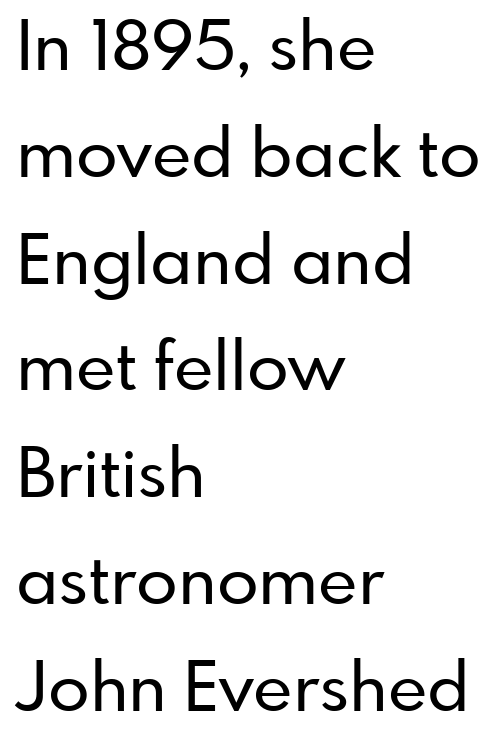
The image shows 68 px sans-serif type, upright; set left-aligned, normal line spacing (1.57x), normal letter spacing, not underlined; low stroke contrast and a small x-height.
